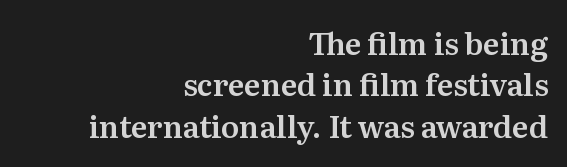
The image shows 30 px serif type, upright; set right-aligned, normal line spacing (1.38x), normal letter spacing, not underlined; medium stroke contrast and a medium x-height.
